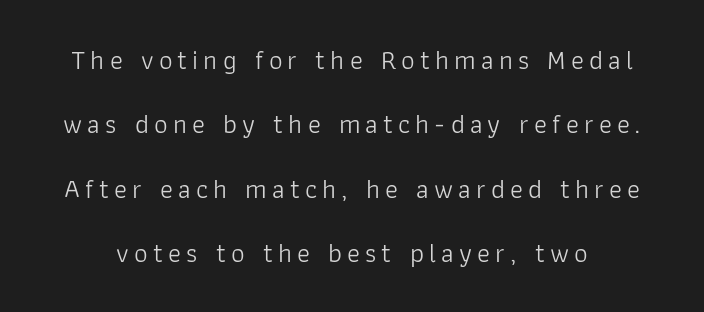
The image shows 27 px text type, upright; set loose line spacing (2.38x), not underlined.
